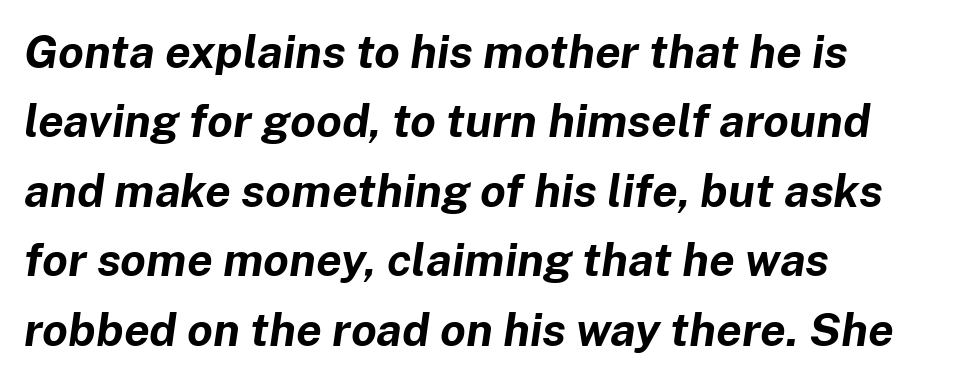
{"italic": "yes", "lean": "right", "slant_degrees": 8, "bold": "yes", "weight": "bold", "width": "normal", "stroke_contrast": "low", "x_height": "medium", "monospaced": "no", "underline": "no", "align": "left", "line_spacing": "normal", "line_spacing_ratio": 1.51, "letter_spacing": "normal", "letter_spacing_em": 0.0, "glyph_px": 46}
